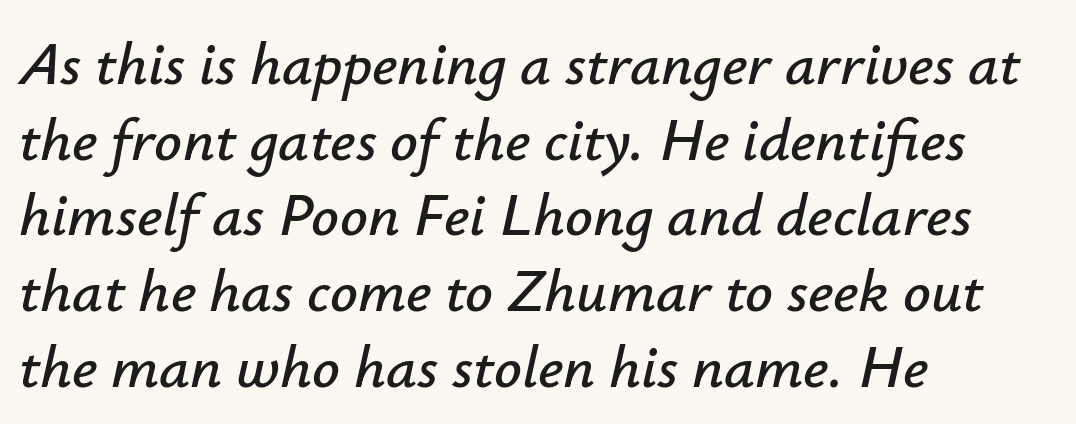
The image shows 61 px text type, italic (leaning right); set left-aligned, line spacing 1.24x, normal letter spacing, not underlined; low stroke contrast and a small x-height.
